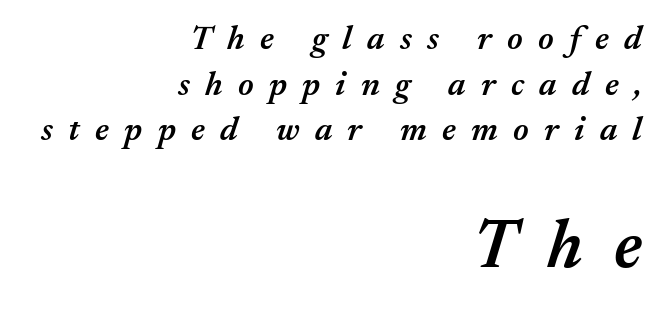
The emphasis by scale lands on block number two, below. The strip under each line holds only bare page. Looking at the ascenders, they clearly lean. Slightly chunky letters — semibold, I'd say, not full bold. How would I describe the line gaps? Plain and ordinary. Here the designer chose a conventional face with non-uniform glyph widths.
